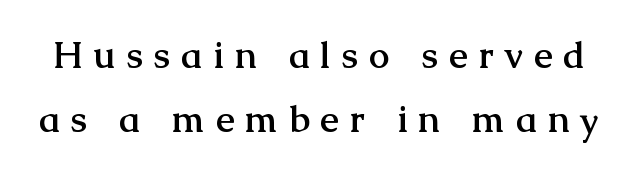
{"serif": "yes", "italic": "no", "bold": "yes", "weight": "semibold", "width": "normal", "stroke_contrast": "medium", "x_height": "medium", "monospaced": "no", "underline": "no", "line_spacing_ratio": 1.73, "letter_spacing": "wide", "letter_spacing_em": 0.3, "glyph_px": 37}
